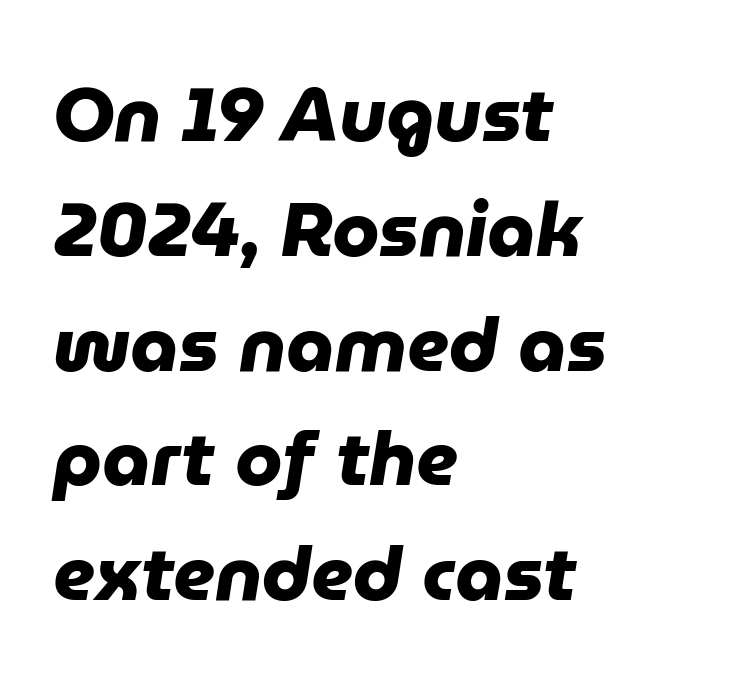
Q: Is the text bold? A: Yes.
Q: Is the typeface a serif or a sans-serif typeface? A: Sans-serif.
Q: Is the text underlined? A: No.
Q: How is the paragraph aligned? A: Left-aligned.
Q: Is the spacing between letters normal or unusually wide? A: Normal.
Q: Is the spacing between lines tight, normal or loose? A: Normal.
Q: Width (condensed, normal, or wide)? A: Normal.
Q: Stroke contrast? A: Low.
Q: x-height? A: Medium.
Q: Monospaced? A: No.
